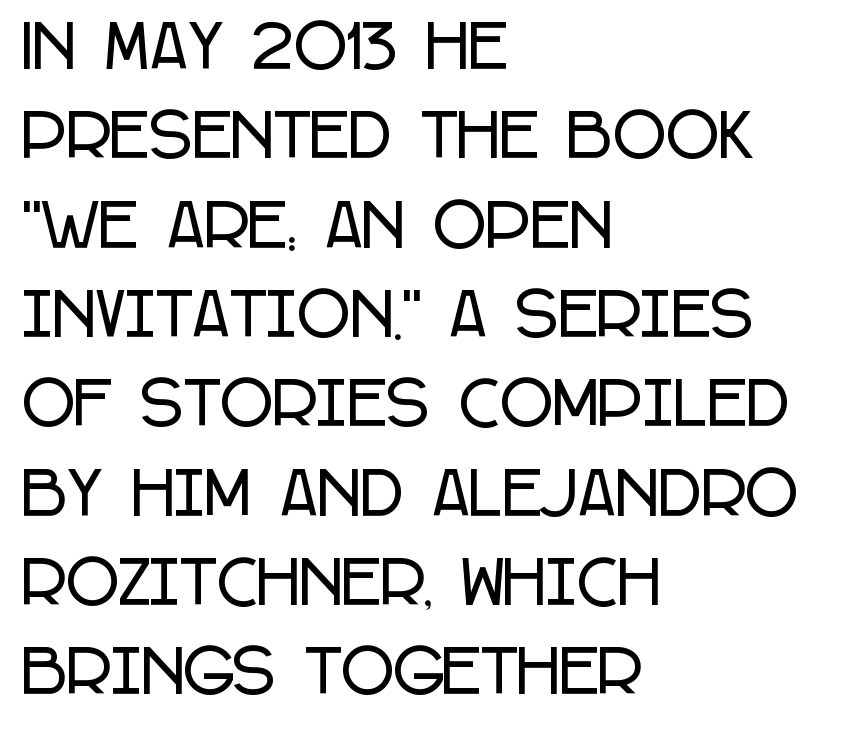
{"serif": "no", "italic": "no", "width": "condensed", "stroke_contrast": "low", "x_height": "large", "monospaced": "no", "underline": "no", "align": "left", "line_spacing": "normal", "line_spacing_ratio": 1.54, "letter_spacing": "normal", "letter_spacing_em": 0.0, "glyph_px": 58}
